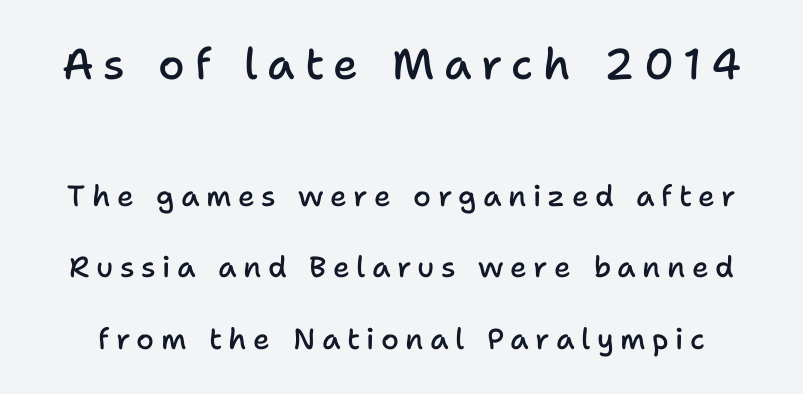
Q: Is the text bold? A: Semi-bold.
Q: Is the text italic (slanted)? A: No, it is upright.
Q: Is the typeface a serif or a sans-serif typeface? A: Sans-serif.
Q: Is the text underlined? A: No.
Q: Is the spacing between letters normal or unusually wide? A: Unusually wide.
Q: Is the spacing between lines tight, normal or loose? A: Loose.
Q: Which block of text is set in a larger size, the first (top) or the second (bottom)? A: The first (top) one.
Q: Width (condensed, normal, or wide)? A: Normal.
Q: Stroke contrast? A: Low.
Q: x-height? A: Medium.
Q: Monospaced? A: No.
